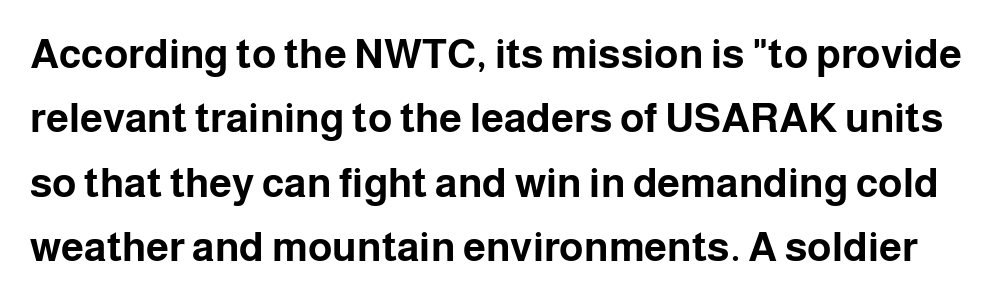
The image shows 41 px bold sans-serif type, upright; set normal line spacing (1.57x), normal letter spacing, not underlined; low stroke contrast and a medium x-height.
